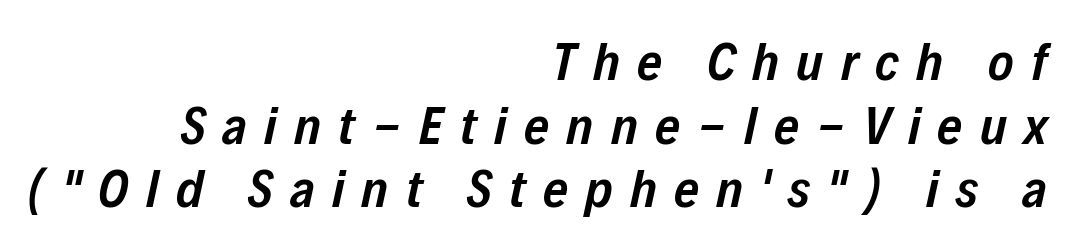
{"italic": "yes", "lean": "right", "slant_degrees": 12, "bold": "semi", "weight": "semibold", "width": "condensed", "stroke_contrast": "low", "x_height": "medium", "monospaced": "no", "underline": "no", "align": "right", "line_spacing_ratio": 1.18, "letter_spacing": "wide", "letter_spacing_em": 0.32, "glyph_px": 54}
